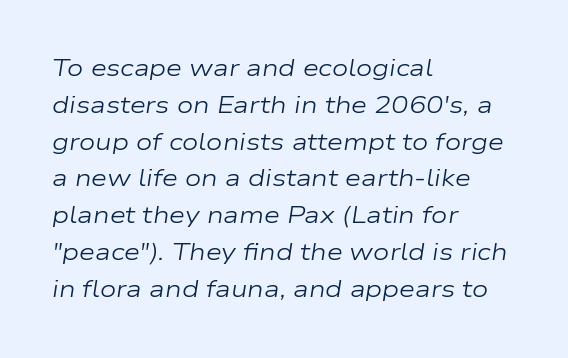
The image shows 23 px text type, italic (leaning right); set left-aligned, normal line spacing (1.6x), normal letter spacing, not underlined.
